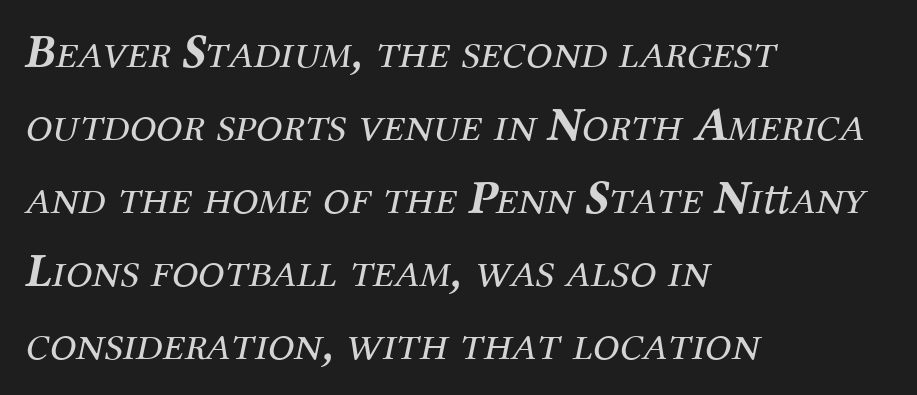
Descender tails drop into unmarked territory. Character widths vary here, with narrow letters taking less room than wide ones. Characters follow at the spacing the type designer built in. One glance says typical: line gaps are just what's usual. The characters display serif detailing at their extremities. Rendered with sloped, italic letterforms.
